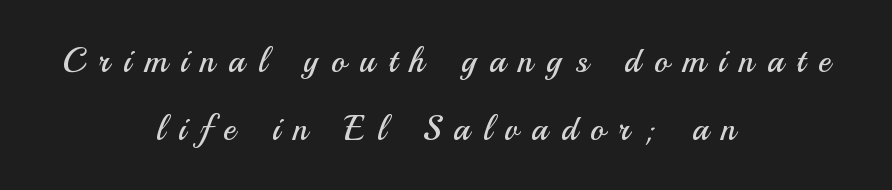
{"serif": "no", "bold": "no", "weight": "regular", "width": "normal", "stroke_contrast": "medium", "x_height": "small", "monospaced": "no", "underline": "no", "align": "center", "line_spacing": "loose", "line_spacing_ratio": 2.0, "letter_spacing": "wide", "letter_spacing_em": 0.39, "glyph_px": 34}
